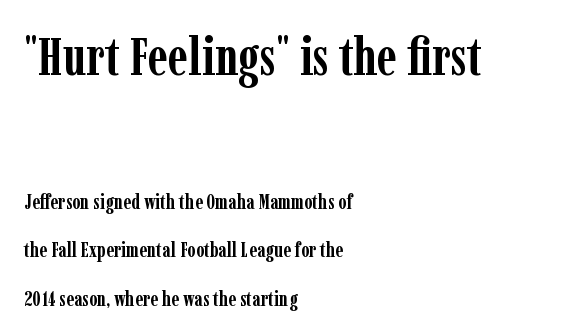
The image shows 53 px semibold, condensed serif type, upright; set left-aligned, loose line spacing (2.31x), normal letter spacing, not underlined; the first (top) block is 2.52x larger; low stroke contrast and a medium x-height.
